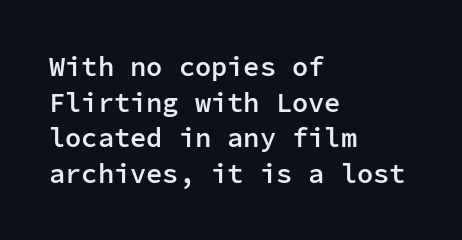
The image shows 27 px text type, upright; set left-aligned, normal line spacing (1.32x), normal letter spacing, not underlined.
